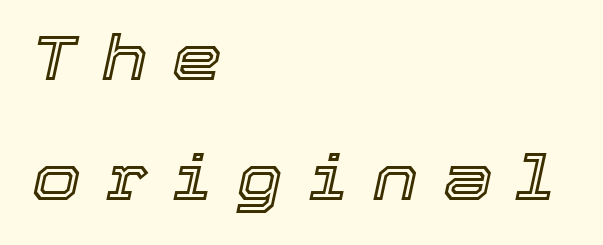
{"italic": "yes", "lean": "right", "slant_degrees": 12, "width": "normal", "x_height": "medium", "monospaced": "no", "underline": "no", "align": "left", "line_spacing": "loose", "line_spacing_ratio": 1.9, "letter_spacing": "wide", "letter_spacing_em": 0.4, "glyph_px": 63}
